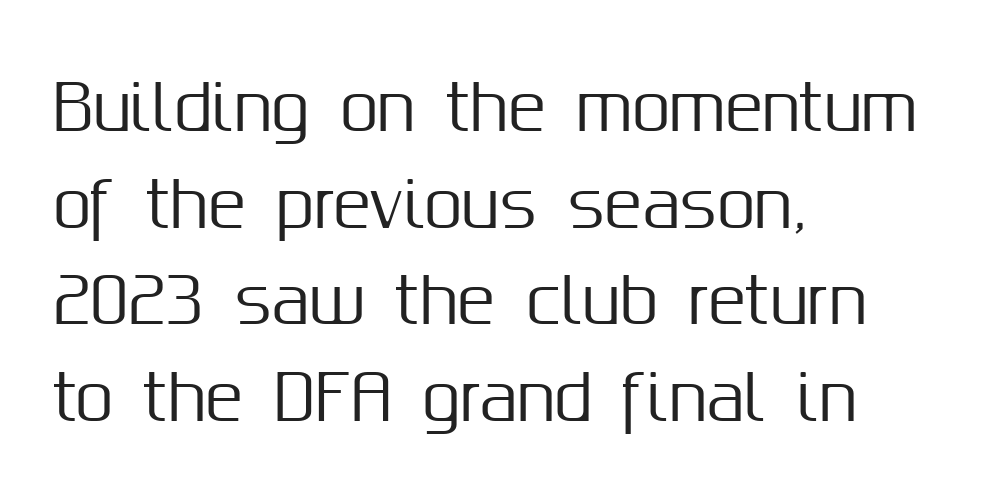
The image shows 62 px sans-serif type, upright; set left-aligned, normal line spacing (1.56x), normal letter spacing, not underlined; medium stroke contrast and a medium x-height.
